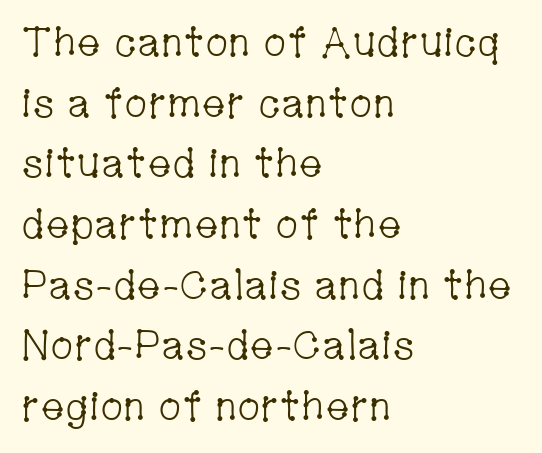
Notice how descenders clear the ascenders below comfortably — that's standard leading. Compared with a typical body face, this is equally light or lighter still. Casual observation: everything's shoved over to the left. Look at the bottom of the vertical strokes: they flare into serifs here. Tracking value appears to be zero — textbook default spacing.
